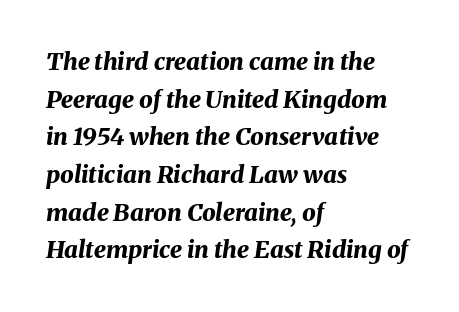
Q: Is the text bold? A: Yes.
Q: Is the text italic (slanted)? A: Yes, it leans right by about 8 degrees.
Q: Is the text underlined? A: No.
Q: How is the paragraph aligned? A: Left-aligned.
Q: Is the spacing between letters normal or unusually wide? A: Normal.
Q: Is the spacing between lines tight, normal or loose? A: Normal.
